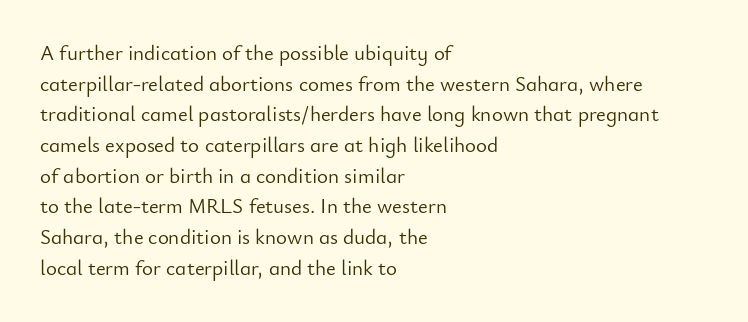
The strip under each line holds only bare page. The lines in this sample share a left origin and differ only in where they stop. The block of text has a typical density, with ordinary space between rows. A typesetter would call this zero additional tracking. Each stroke keeps to a modest, everyday thickness or less. Style check: upright.
